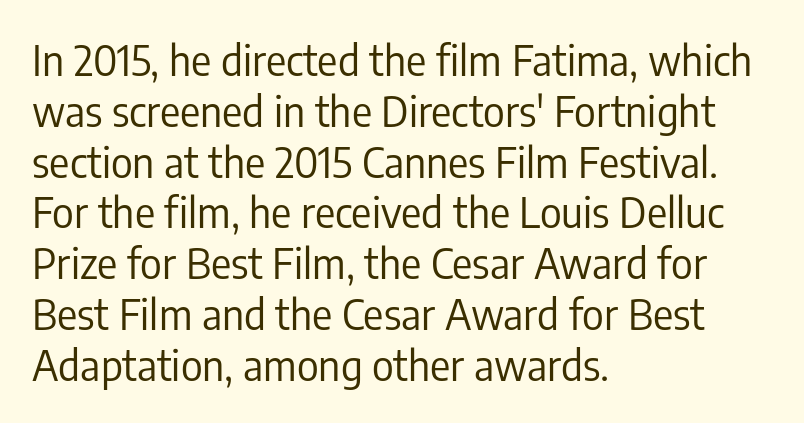
Lines of text with bare space underneath. Posture: upright roman. The letters advance in unequal steps, a hallmark of proportional type. The cut favours lightness, reaching ordinary text weight at its darkest. Letterform terminals end flat and unadorned throughout the passage.
